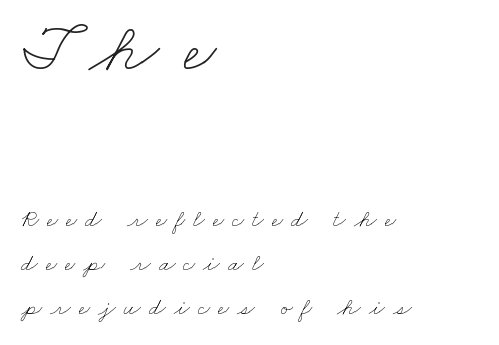
Q: Is the text bold? A: No.
Q: Is the text underlined? A: No.
Q: How is the paragraph aligned? A: Left-aligned.
Q: Is the spacing between letters normal or unusually wide? A: Unusually wide.
Q: Which block of text is set in a larger size, the first (top) or the second (bottom)? A: The first (top) one.
Q: Width (condensed, normal, or wide)? A: Wide.
Q: Stroke contrast? A: Low.
Q: x-height? A: Small.
Q: Monospaced? A: No.
